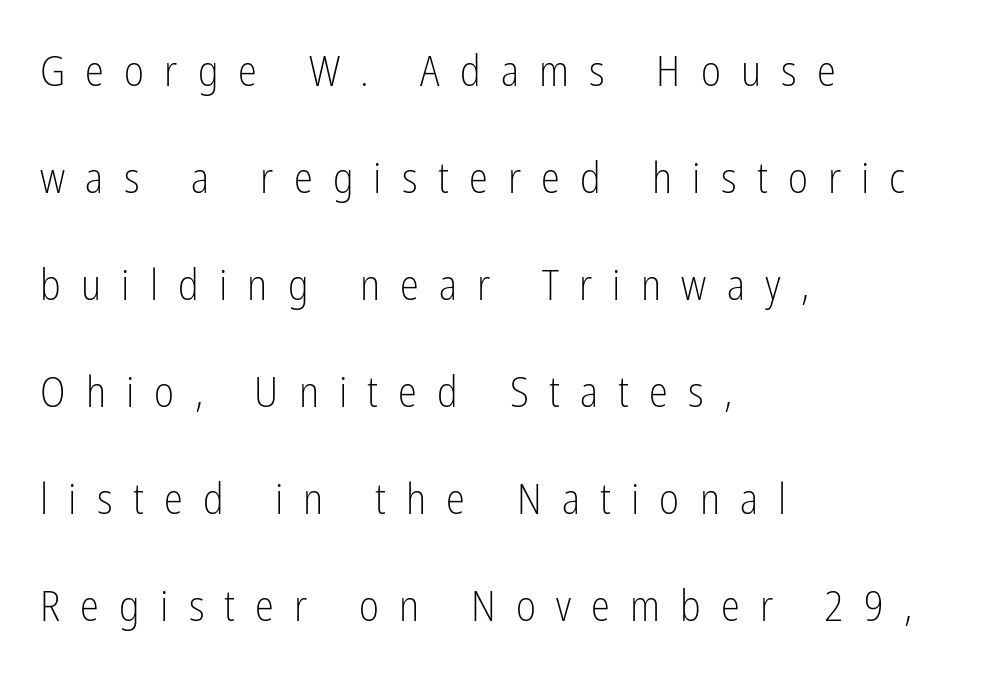
{"serif": "no", "italic": "no", "bold": "no", "weight": "light", "width": "condensed", "stroke_contrast": "low", "x_height": "medium", "monospaced": "no", "underline": "no", "align": "left", "line_spacing": "loose", "line_spacing_ratio": 2.49, "letter_spacing": "wide", "letter_spacing_em": 0.47, "glyph_px": 43}
